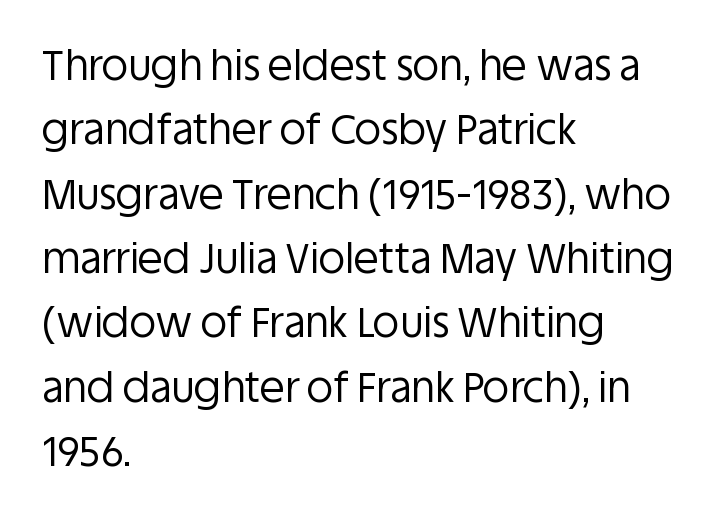
Q: Is the text bold? A: No.
Q: Is the text italic (slanted)? A: No, it is upright.
Q: Is the typeface a serif or a sans-serif typeface? A: Sans-serif.
Q: Is the text underlined? A: No.
Q: How is the paragraph aligned? A: Left-aligned.
Q: Is the spacing between letters normal or unusually wide? A: Normal.
Q: Is the spacing between lines tight, normal or loose? A: Normal.
Q: Width (condensed, normal, or wide)? A: Normal.
Q: Stroke contrast? A: Low.
Q: x-height? A: Large.
Q: Monospaced? A: No.
